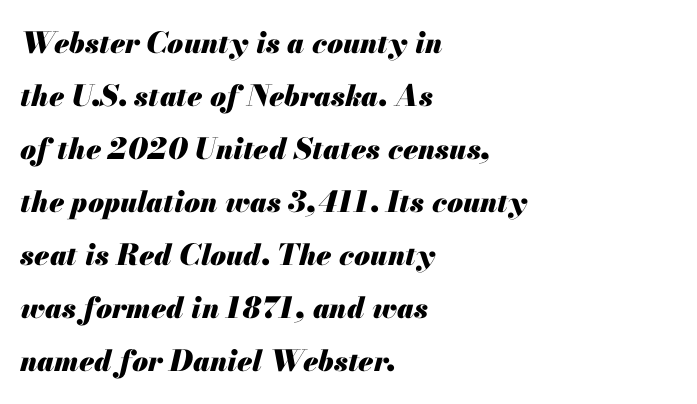
Q: Is the text bold? A: Yes.
Q: Is the text italic (slanted)? A: Yes, it leans right by about 13 degrees.
Q: Is the text underlined? A: No.
Q: How is the paragraph aligned? A: Left-aligned.
Q: Is the spacing between letters normal or unusually wide? A: Normal.
Q: Width (condensed, normal, or wide)? A: Normal.
Q: Stroke contrast? A: Medium.
Q: x-height? A: Small.
Q: Monospaced? A: No.
